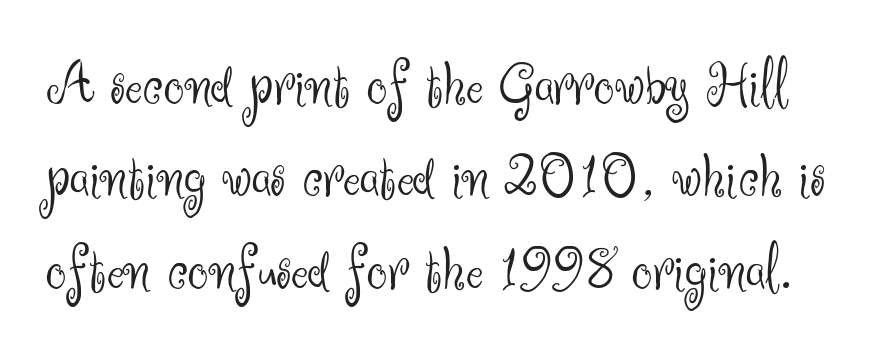
The image shows 65 px light sans-serif type, upright; set normal line spacing (1.42x), normal letter spacing, not underlined; medium stroke contrast and a small x-height.
